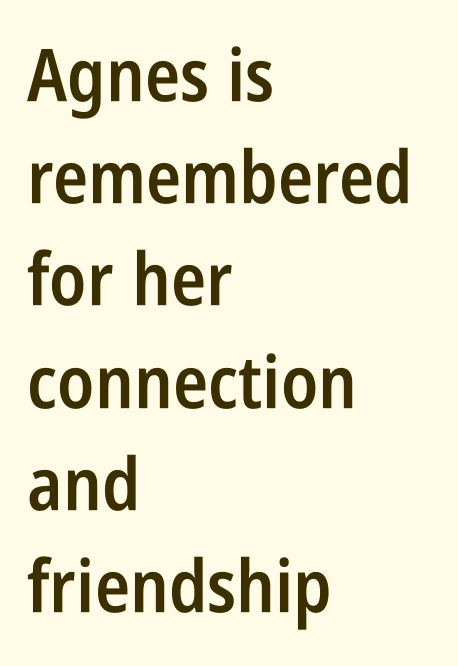
Q: Is the text bold? A: Semi-bold.
Q: Is the text italic (slanted)? A: No, it is upright.
Q: Is the typeface a serif or a sans-serif typeface? A: Sans-serif.
Q: Is the text underlined? A: No.
Q: How is the paragraph aligned? A: Left-aligned.
Q: Is the spacing between letters normal or unusually wide? A: Normal.
Q: Is the spacing between lines tight, normal or loose? A: Normal.
Q: Width (condensed, normal, or wide)? A: Condensed.
Q: Stroke contrast? A: Low.
Q: x-height? A: Large.
Q: Monospaced? A: No.
